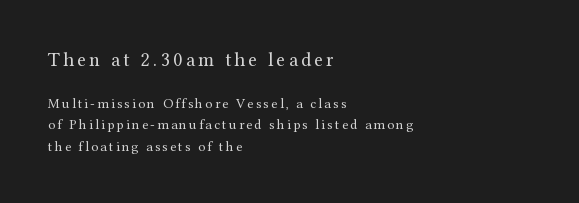
Q: Is the text bold? A: No.
Q: Is the text italic (slanted)? A: No, it is upright.
Q: Is the text underlined? A: No.
Q: How is the paragraph aligned? A: Left-aligned.
Q: Is the spacing between lines tight, normal or loose? A: Normal.
Q: Which block of text is set in a larger size, the first (top) or the second (bottom)? A: The first (top) one.
